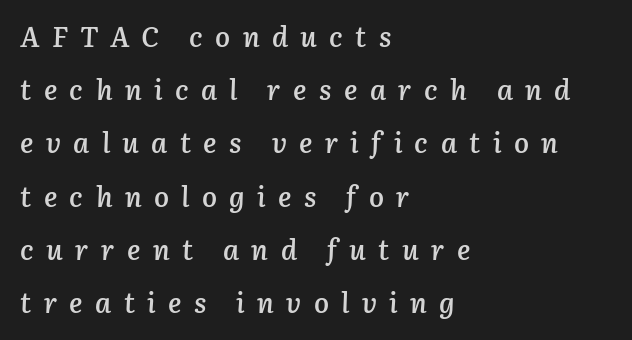
The image shows 28 px semibold type, italic (leaning right); set left-aligned, loose line spacing (1.9x), unusually wide letter spacing (+0.44 em), not underlined; low stroke contrast and a medium x-height.
